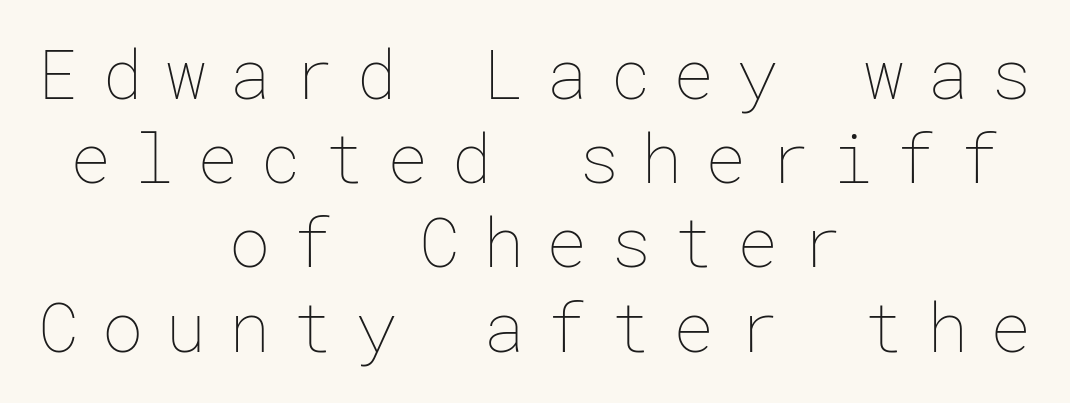
The image shows 69 px thin type, upright; set centered, line spacing 1.22x, unusually wide letter spacing (+0.32 em), not underlined; low stroke contrast and a medium x-height.
